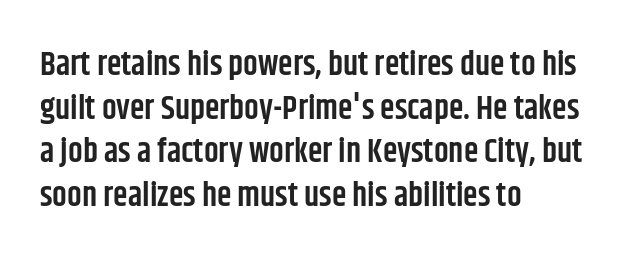
A normal amount of white space separates one row of letters from the next. Stroke thickness is moderately raised; the sample reads as semibold. Stroke terminals: plain, sans-serif. The type sits square on the baseline with zero lean. No word sits above an underline.
